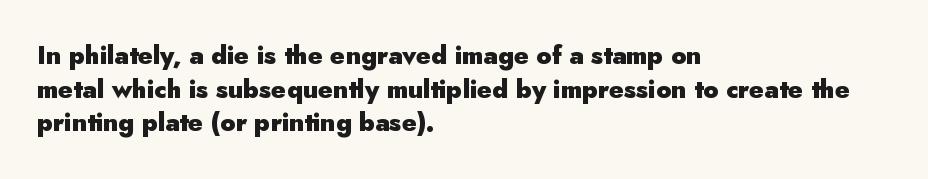
The image shows 25 px bold type, upright; set left-aligned, normal line spacing (1.35x), normal letter spacing, not underlined.
